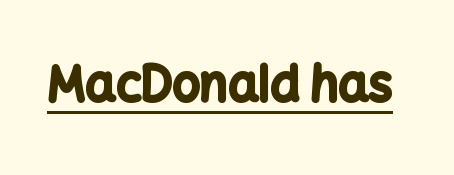
Q: Is the text bold? A: Yes.
Q: Is the text italic (slanted)? A: No, it is upright.
Q: Is the typeface a serif or a sans-serif typeface? A: Sans-serif.
Q: Is the text underlined? A: Yes.
Q: Is the spacing between letters normal or unusually wide? A: Normal.
Q: Width (condensed, normal, or wide)? A: Normal.
Q: Stroke contrast? A: Low.
Q: x-height? A: Medium.
Q: Monospaced? A: No.
